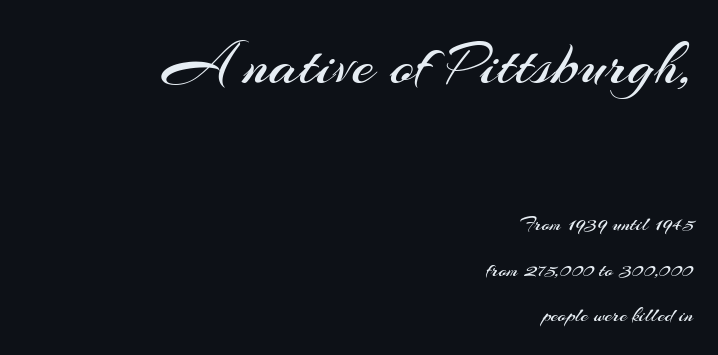
The image shows 63 px regular-weight sans-serif type; set right-aligned, loose line spacing (2.16x), normal letter spacing, not underlined; the first (top) block is 3.0x larger; medium stroke contrast and a small x-height.
